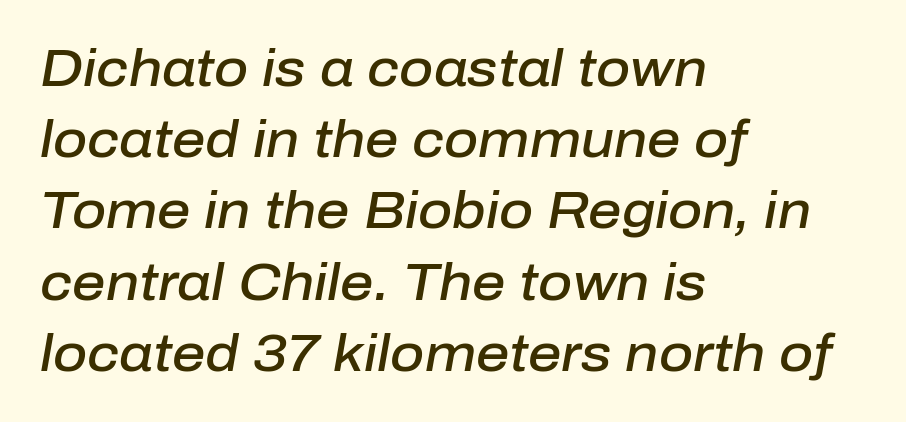
Q: Is the text bold? A: Semi-bold.
Q: Is the text italic (slanted)? A: Yes, it leans right by about 10 degrees.
Q: Is the text underlined? A: No.
Q: How is the paragraph aligned? A: Left-aligned.
Q: Is the spacing between letters normal or unusually wide? A: Normal.
Q: Is the spacing between lines tight, normal or loose? A: Normal.
Q: Width (condensed, normal, or wide)? A: Normal.
Q: Stroke contrast? A: Low.
Q: x-height? A: Medium.
Q: Monospaced? A: No.
